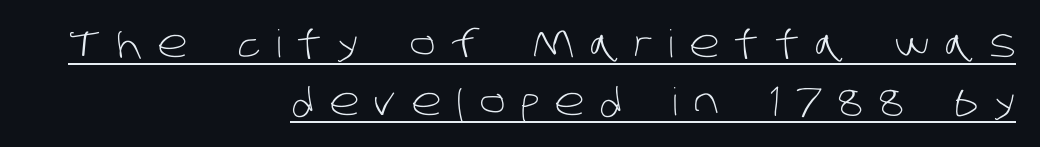
{"serif": "no", "bold": "no", "weight": "light", "width": "normal", "stroke_contrast": "low", "x_height": "large", "monospaced": "no", "underline": "yes", "align": "right", "line_spacing": "normal", "line_spacing_ratio": 1.52, "letter_spacing": "wide", "letter_spacing_em": 0.4, "glyph_px": 38}
